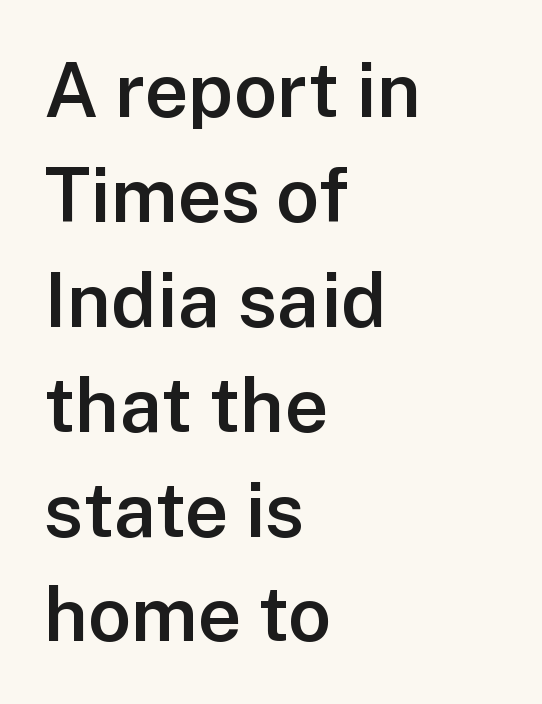
Notice the strokes are somewhat thickened but not fully heavy: this is a semibold. Serifs: no, the terminals of the letterforms are clean. Check under the words: just untouched page. One glance says typical: line gaps are just what's usual.
